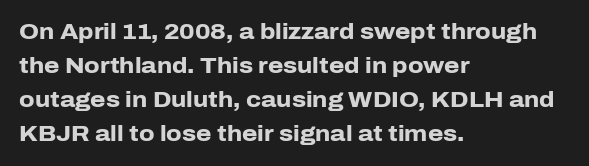
Q: Is the text bold? A: Yes.
Q: Is the text italic (slanted)? A: No, it is upright.
Q: Is the text underlined? A: No.
Q: How is the paragraph aligned? A: Left-aligned.
Q: Is the spacing between letters normal or unusually wide? A: Normal.
Q: Is the spacing between lines tight, normal or loose? A: Normal.
